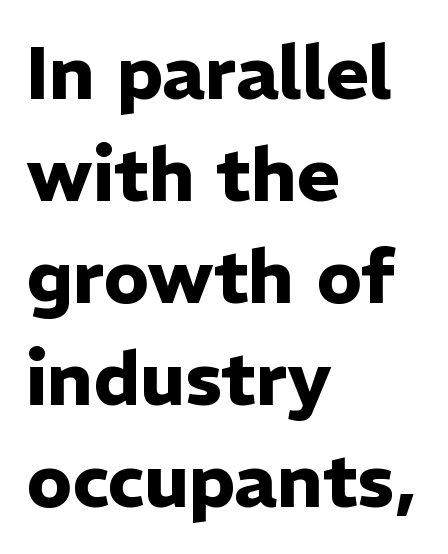
Q: Is the text bold? A: Yes.
Q: Is the text italic (slanted)? A: No, it is upright.
Q: Is the typeface a serif or a sans-serif typeface? A: Sans-serif.
Q: Is the text underlined? A: No.
Q: How is the paragraph aligned? A: Left-aligned.
Q: Is the spacing between letters normal or unusually wide? A: Normal.
Q: Is the spacing between lines tight, normal or loose? A: Normal.
Q: Width (condensed, normal, or wide)? A: Normal.
Q: Stroke contrast? A: Low.
Q: x-height? A: Medium.
Q: Monospaced? A: No.
